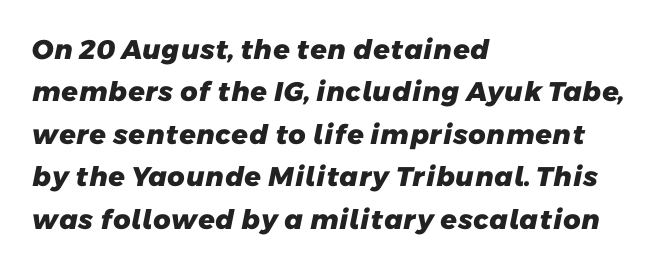
The letterforms sit shoulder to shoulder at normal distance. Typeset ragged right — the left edge is the straight one. The words here are not underlined. Regular leading. The characters look thick and weighty, a clear bold.
